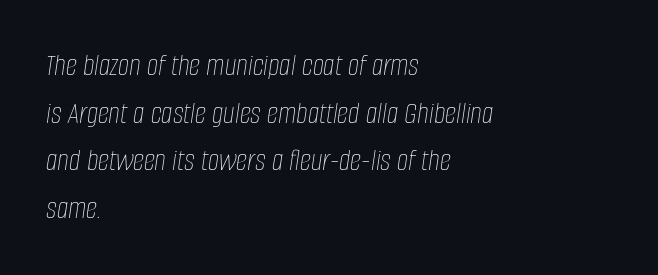
Italic? Definitely — the glyphs are oblique. Weight: not bold — regular or lighter. Alignment: flush left. Proportional: the letters do not fall into vertical columns. Any mark beneath the type? The region is blank. Interline gaps are of average width in this sample.
